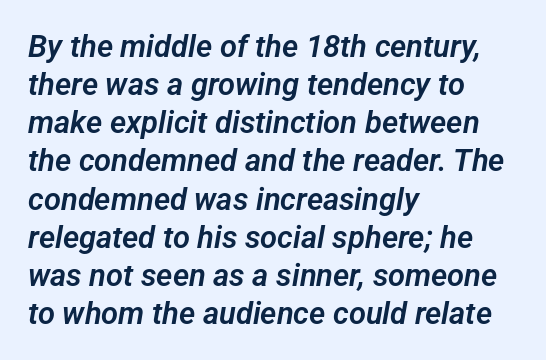
{"serif": "no", "width": "normal", "stroke_contrast": "low", "x_height": "medium", "monospaced": "no", "underline": "no", "align": "left", "line_spacing_ratio": 1.23, "letter_spacing": "normal", "letter_spacing_em": 0.0, "glyph_px": 31}
